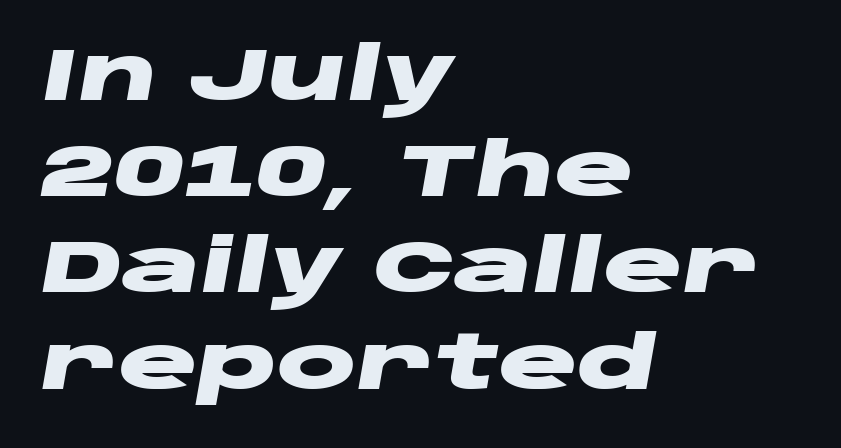
Q: Is the text bold? A: Yes.
Q: Is the text italic (slanted)? A: Yes, it leans right by about 10 degrees.
Q: Is the text underlined? A: No.
Q: How is the paragraph aligned? A: Left-aligned.
Q: Is the spacing between letters normal or unusually wide? A: Normal.
Q: Is the spacing between lines tight, normal or loose? A: Normal.
Q: Width (condensed, normal, or wide)? A: Wide.
Q: Stroke contrast? A: Low.
Q: x-height? A: Large.
Q: Monospaced? A: No.
